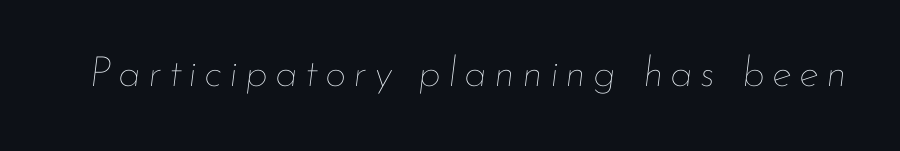
The image shows 42 px thin type, italic (leaning right); set not underlined; low stroke contrast and a small x-height.
